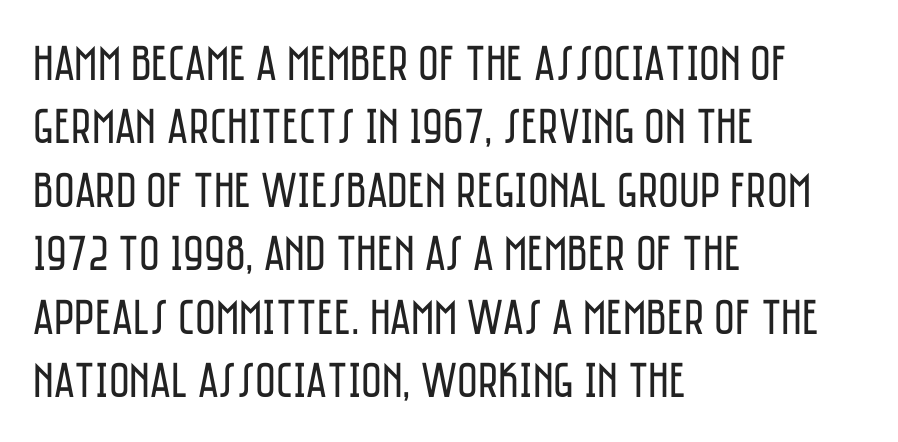
Q: Is the text bold? A: No.
Q: Is the text italic (slanted)? A: No, it is upright.
Q: Is the typeface a serif or a sans-serif typeface? A: Sans-serif.
Q: Is the text underlined? A: No.
Q: How is the paragraph aligned? A: Left-aligned.
Q: Is the spacing between letters normal or unusually wide? A: Normal.
Q: Is the spacing between lines tight, normal or loose? A: Normal.
Q: Width (condensed, normal, or wide)? A: Condensed.
Q: Stroke contrast? A: Low.
Q: x-height? A: Large.
Q: Monospaced? A: No.
